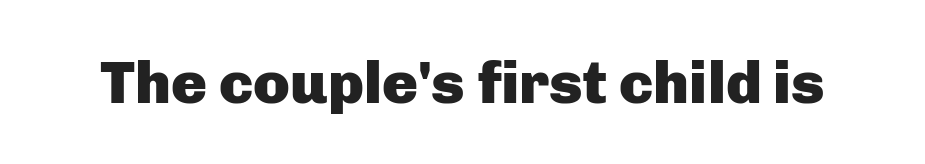
Words float on clear page, feet unadorned. Notice how the stems are strictly vertical — no italics here. A typesetter would call this proportional, since set widths differ per character. Short note: letters normally spaced.
